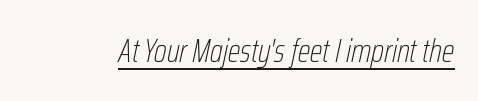
The image shows 33 px thin, condensed type, italic (leaning right); set normal letter spacing, underlined; low stroke contrast and a medium x-height.
